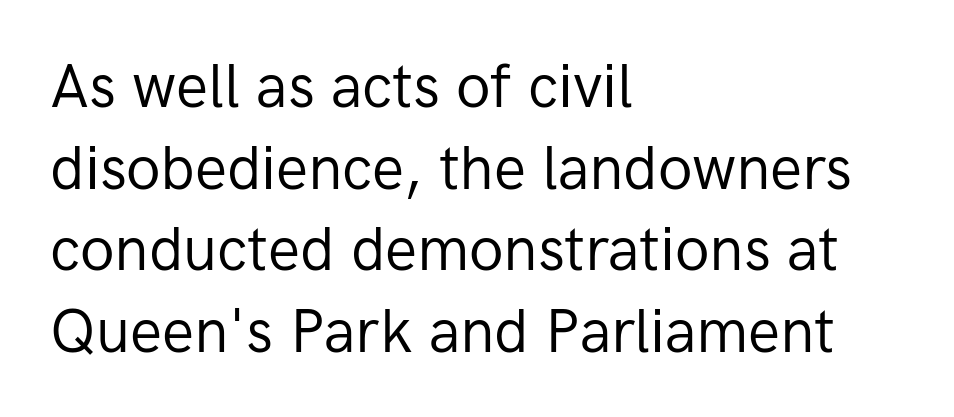
Q: Is the text bold? A: No.
Q: Is the text italic (slanted)? A: No, it is upright.
Q: Is the typeface a serif or a sans-serif typeface? A: Sans-serif.
Q: Is the text underlined? A: No.
Q: How is the paragraph aligned? A: Left-aligned.
Q: Is the spacing between letters normal or unusually wide? A: Normal.
Q: Is the spacing between lines tight, normal or loose? A: Normal.
Q: Width (condensed, normal, or wide)? A: Normal.
Q: Stroke contrast? A: Low.
Q: x-height? A: Medium.
Q: Monospaced? A: No.
